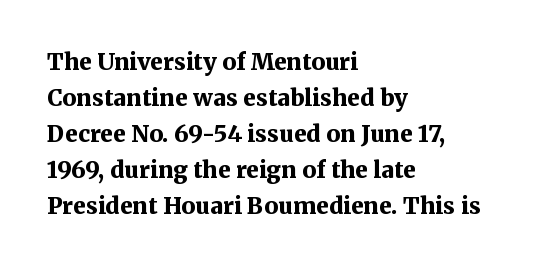
{"italic": "no", "bold": "yes", "underline": "no", "align": "left", "line_spacing": "normal", "line_spacing_ratio": 1.56, "letter_spacing": "normal", "letter_spacing_em": 0.0, "glyph_px": 23}
